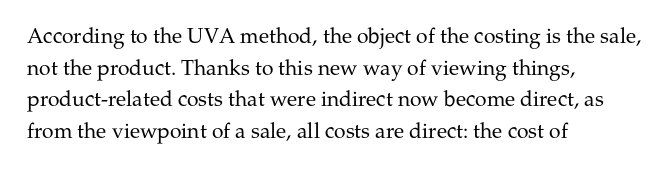
{"italic": "no", "bold": "no", "underline": "no", "align": "left", "line_spacing": "normal", "line_spacing_ratio": 1.51, "letter_spacing": "normal", "letter_spacing_em": 0.0, "glyph_px": 21}
